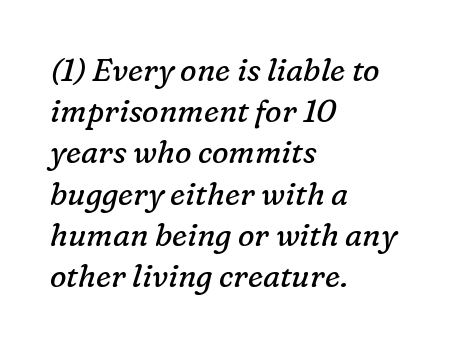
Q: Is the text bold? A: No.
Q: Is the text italic (slanted)? A: Yes, it leans right by about 16 degrees.
Q: Is the typeface a serif or a sans-serif typeface? A: Serif.
Q: Is the text underlined? A: No.
Q: How is the paragraph aligned? A: Left-aligned.
Q: Is the spacing between letters normal or unusually wide? A: Normal.
Q: Is the spacing between lines tight, normal or loose? A: Normal.
Q: Width (condensed, normal, or wide)? A: Normal.
Q: Stroke contrast? A: Low.
Q: x-height? A: Medium.
Q: Monospaced? A: No.
